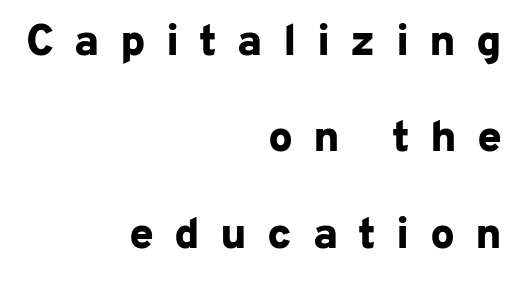
{"serif": "no", "italic": "no", "bold": "yes", "weight": "bold", "width": "normal", "stroke_contrast": "low", "x_height": "medium", "monospaced": "no", "underline": "no", "align": "right", "line_spacing": "loose", "line_spacing_ratio": 2.19, "letter_spacing": "wide", "letter_spacing_em": 0.46, "glyph_px": 44}
